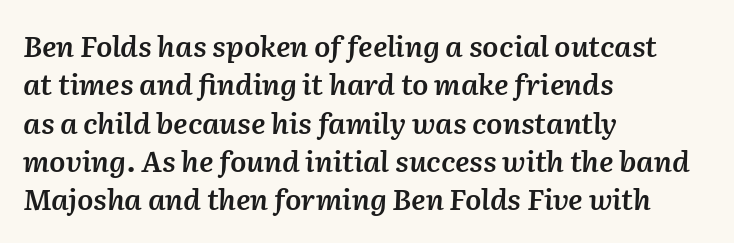
The image shows 29 px semibold type, italic (leaning right); set left-aligned, normal line spacing (1.32x), normal letter spacing, not underlined; medium stroke contrast and a medium x-height.
